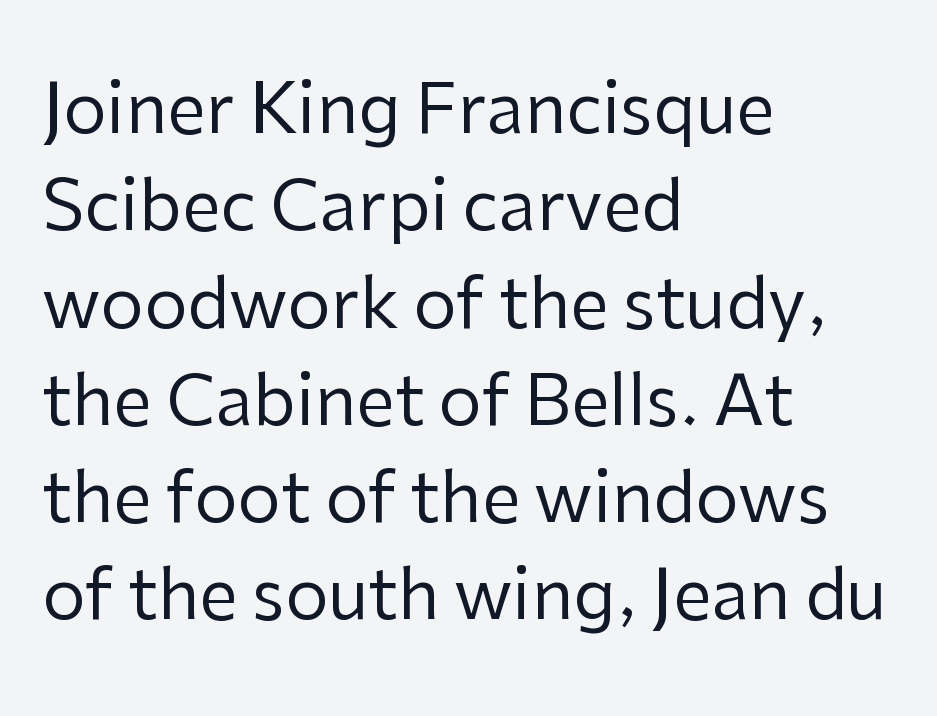
The image shows 69 px regular-weight sans-serif type, upright; set left-aligned, normal line spacing (1.41x), normal letter spacing, not underlined; low stroke contrast and a medium x-height.
